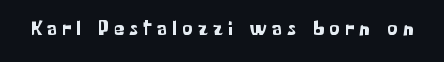
Q: Is the text italic (slanted)? A: No, it is upright.
Q: Is the text underlined? A: No.
Q: Is the spacing between letters normal or unusually wide? A: Unusually wide.
